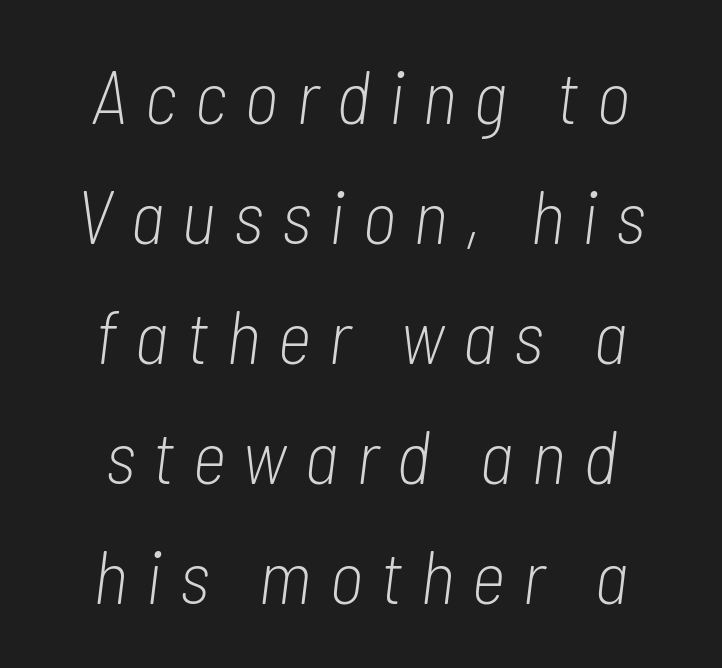
Q: Is the text bold? A: No.
Q: Is the text italic (slanted)? A: Yes, it leans right by about 7 degrees.
Q: Is the text underlined? A: No.
Q: Is the spacing between letters normal or unusually wide? A: Unusually wide.
Q: Is the spacing between lines tight, normal or loose? A: Normal.
Q: Width (condensed, normal, or wide)? A: Condensed.
Q: Stroke contrast? A: Low.
Q: x-height? A: Medium.
Q: Monospaced? A: No.
